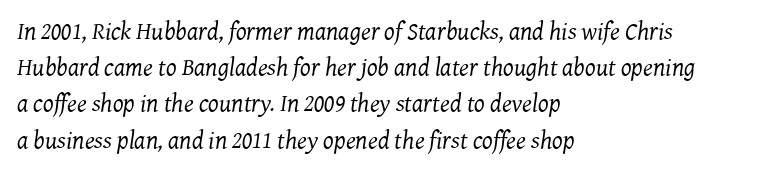
Q: Is the text bold? A: No.
Q: Is the text italic (slanted)? A: Yes, it leans right by about 7 degrees.
Q: Is the text underlined? A: No.
Q: How is the paragraph aligned? A: Left-aligned.
Q: Is the spacing between letters normal or unusually wide? A: Normal.
Q: Is the spacing between lines tight, normal or loose? A: Normal.
